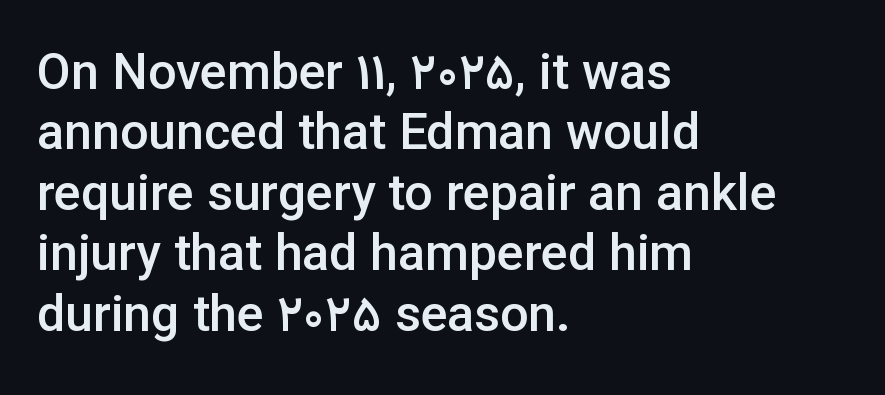
Q: Is the text bold? A: Semi-bold.
Q: Is the text italic (slanted)? A: No, it is upright.
Q: Is the typeface a serif or a sans-serif typeface? A: Sans-serif.
Q: Is the text underlined? A: No.
Q: How is the paragraph aligned? A: Left-aligned.
Q: Is the spacing between letters normal or unusually wide? A: Normal.
Q: Width (condensed, normal, or wide)? A: Normal.
Q: Stroke contrast? A: Low.
Q: x-height? A: Medium.
Q: Monospaced? A: No.
